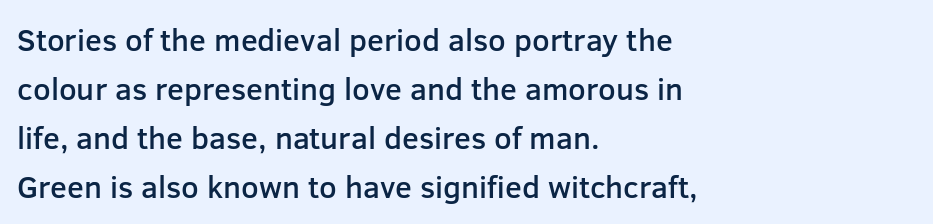
The image shows 31 px semibold sans-serif type, upright; set left-aligned, normal line spacing (1.58x), normal letter spacing, not underlined; low stroke contrast and a medium x-height.
